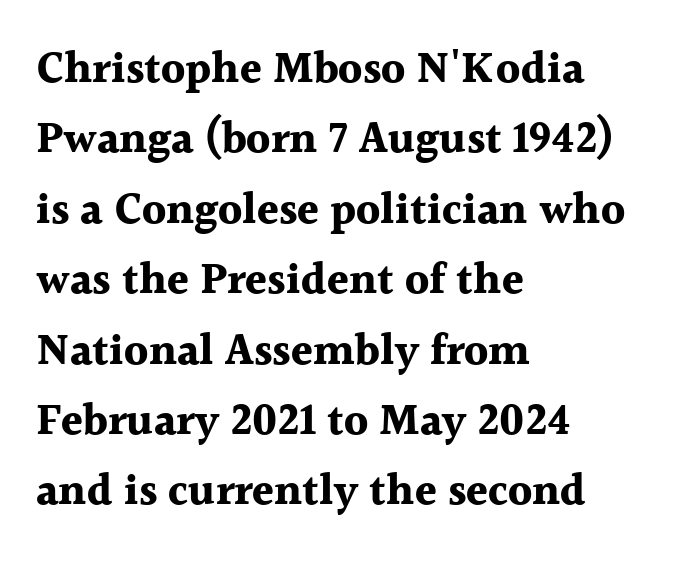
Q: Is the text bold? A: Yes.
Q: Is the text italic (slanted)? A: No, it is upright.
Q: Is the typeface a serif or a sans-serif typeface? A: Serif.
Q: Is the text underlined? A: No.
Q: How is the paragraph aligned? A: Left-aligned.
Q: Is the spacing between letters normal or unusually wide? A: Normal.
Q: Is the spacing between lines tight, normal or loose? A: Normal.
Q: Width (condensed, normal, or wide)? A: Normal.
Q: x-height? A: Medium.
Q: Monospaced? A: No.
